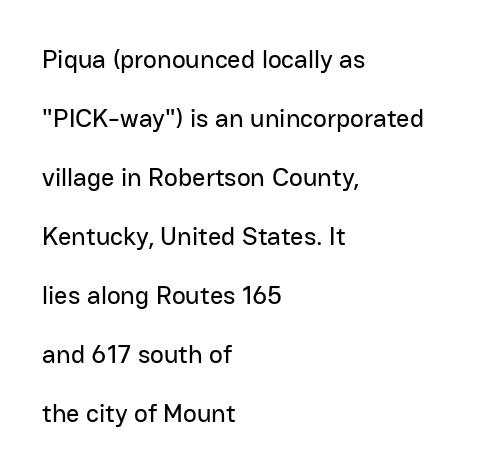
In terms of leading, this rendering errs on the spacious side. Honestly, the letter spacing is just normal — you wouldn't notice it. Type without underlining. Does the copy run flush right? No — it runs flush left.
